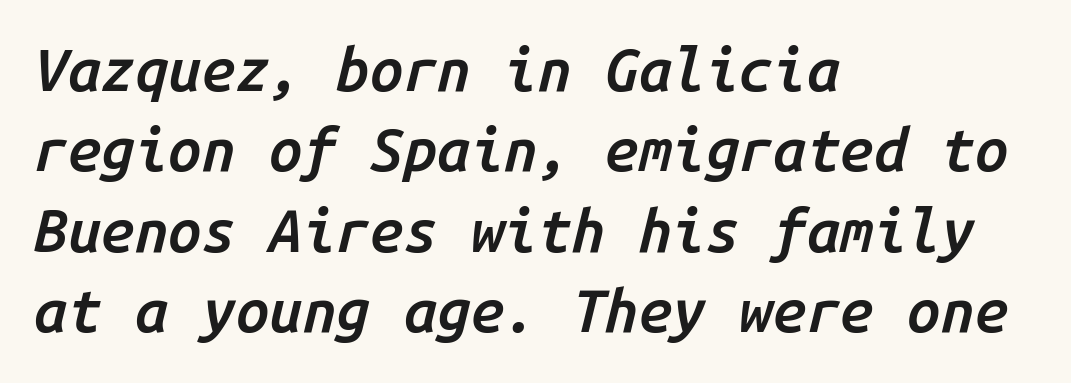
{"italic": "yes", "lean": "right", "slant_degrees": 14, "bold": "semi", "weight": "semibold", "width": "normal", "stroke_contrast": "low", "x_height": "medium", "monospaced": "yes", "underline": "no", "align": "left", "line_spacing": "normal", "line_spacing_ratio": 1.34, "letter_spacing": "normal", "letter_spacing_em": 0.0, "glyph_px": 60}
